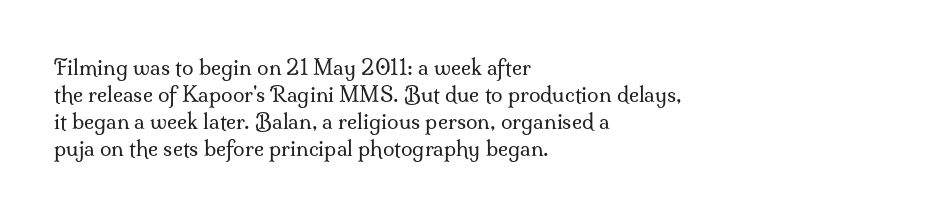
Q: Is the text bold? A: No.
Q: Is the text italic (slanted)? A: No, it is upright.
Q: Is the text underlined? A: No.
Q: How is the paragraph aligned? A: Left-aligned.
Q: Is the spacing between letters normal or unusually wide? A: Normal.
Q: Is the spacing between lines tight, normal or loose? A: Normal.
